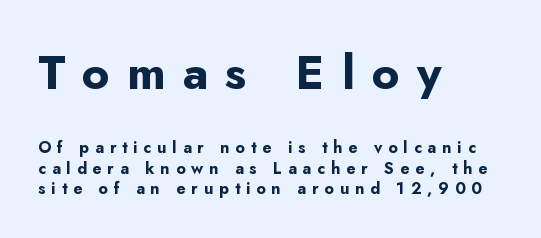
Q: Is the text bold? A: Yes.
Q: Is the text italic (slanted)? A: No, it is upright.
Q: Is the typeface a serif or a sans-serif typeface? A: Sans-serif.
Q: Is the text underlined? A: No.
Q: How is the paragraph aligned? A: Left-aligned.
Q: Is the spacing between letters normal or unusually wide? A: Unusually wide.
Q: Is the spacing between lines tight, normal or loose? A: Normal.
Q: Which block of text is set in a larger size, the first (top) or the second (bottom)? A: The first (top) one.
Q: Width (condensed, normal, or wide)? A: Normal.
Q: Stroke contrast? A: Low.
Q: x-height? A: Small.
Q: Monospaced? A: No.
